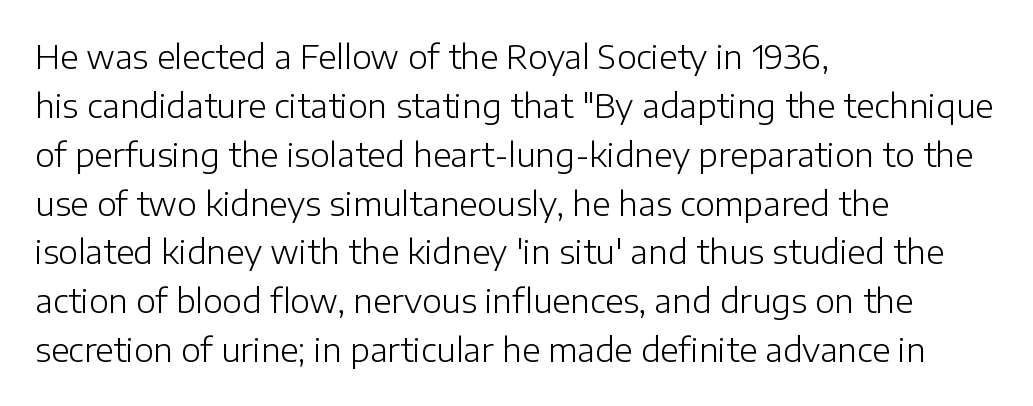
Q: Is the text bold? A: No.
Q: Is the text italic (slanted)? A: No, it is upright.
Q: Is the typeface a serif or a sans-serif typeface? A: Sans-serif.
Q: Is the text underlined? A: No.
Q: How is the paragraph aligned? A: Left-aligned.
Q: Is the spacing between letters normal or unusually wide? A: Normal.
Q: Is the spacing between lines tight, normal or loose? A: Normal.
Q: Width (condensed, normal, or wide)? A: Normal.
Q: Stroke contrast? A: Low.
Q: x-height? A: Medium.
Q: Monospaced? A: No.
